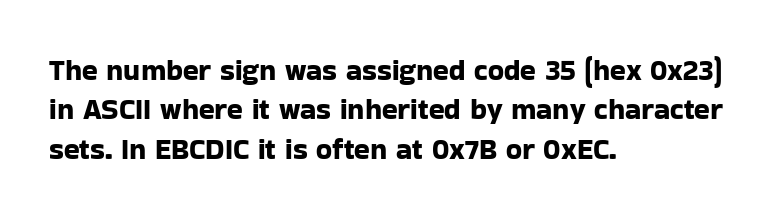
Visually the block forms a straight wall on the left and a jagged coastline on the right. How are the letters spaced? Ordinarily, with no added tracking. The font family rendered here belongs to the sans-serif group. Upright lettering throughout. Underlining? Definitely not there. Compared with typical paragraphs, the rows here are spaced about the same.
